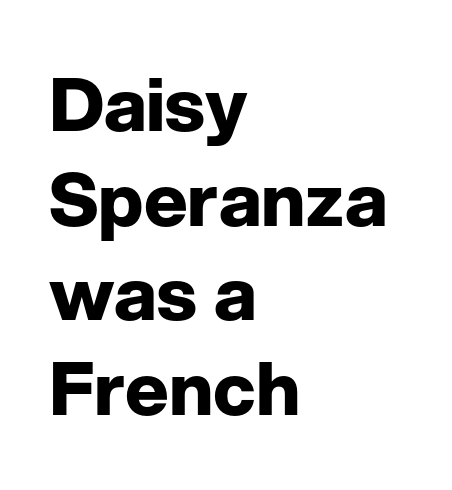
Strokes here are thick enough to call this a true bold. Successive baselines arrive at the customary interval. The specimen omits any rule beneath the text block's lines. No feet cap the strokes, marking this as sans-serif type. The letters stand upright; this is a roman face. All the whitespace from short lines collects on the right.
